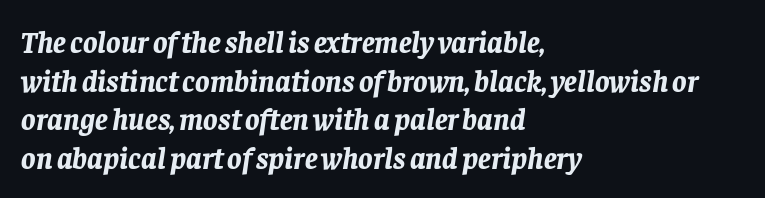
Q: Is the text bold? A: Yes.
Q: Is the text italic (slanted)? A: Yes, it leans right by about 8 degrees.
Q: Is the text underlined? A: No.
Q: How is the paragraph aligned? A: Left-aligned.
Q: Is the spacing between letters normal or unusually wide? A: Normal.
Q: Is the spacing between lines tight, normal or loose? A: Normal.
Q: Width (condensed, normal, or wide)? A: Normal.
Q: Stroke contrast? A: Low.
Q: x-height? A: Large.
Q: Monospaced? A: No.
